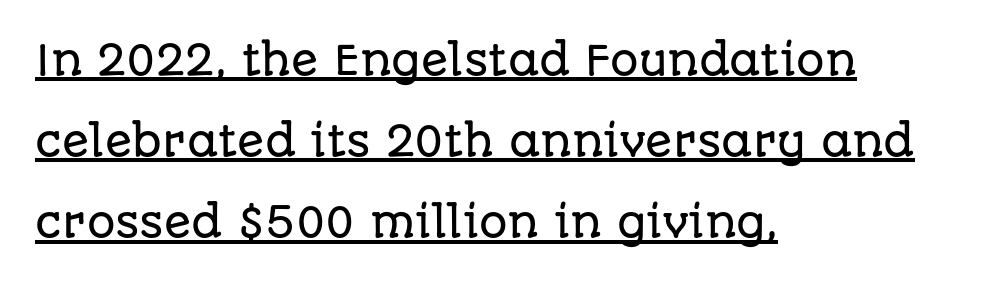
The image shows 40 px sans-serif type, upright; set left-aligned, loose line spacing (2.03x), normal letter spacing, underlined; low stroke contrast and a large x-height.
